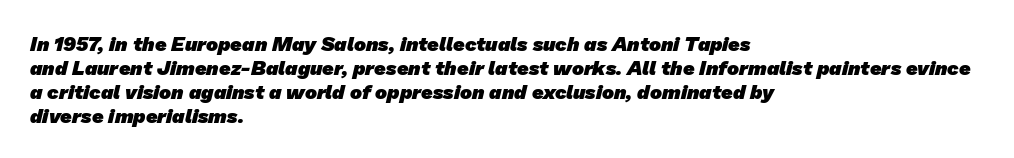
Q: Is the text bold? A: Yes.
Q: Is the text underlined? A: No.
Q: How is the paragraph aligned? A: Left-aligned.
Q: Is the spacing between letters normal or unusually wide? A: Normal.
